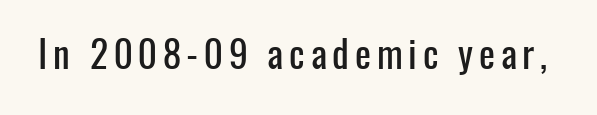
Q: Is the text italic (slanted)? A: No, it is upright.
Q: Is the typeface a serif or a sans-serif typeface? A: Sans-serif.
Q: Is the text underlined? A: No.
Q: Width (condensed, normal, or wide)? A: Condensed.
Q: Stroke contrast? A: Low.
Q: x-height? A: Medium.
Q: Monospaced? A: No.
